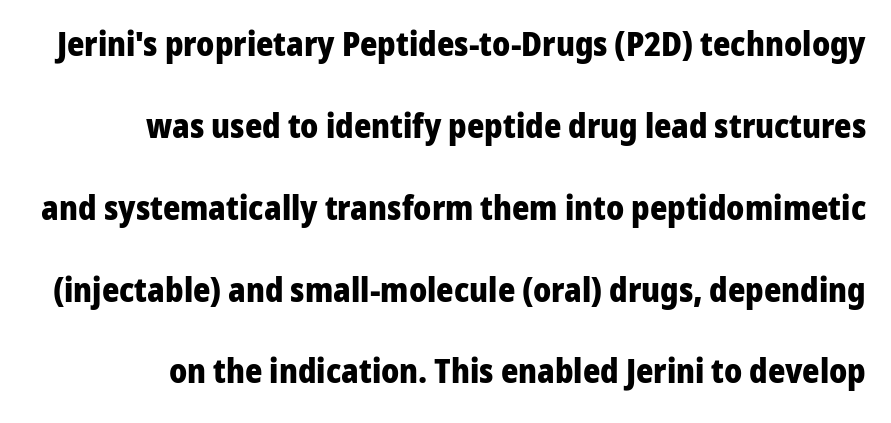
{"serif": "no", "italic": "no", "bold": "yes", "weight": "heavy", "width": "normal", "stroke_contrast": "low", "x_height": "medium", "monospaced": "no", "underline": "no", "line_spacing": "loose", "line_spacing_ratio": 2.48, "letter_spacing": "normal", "letter_spacing_em": 0.0, "glyph_px": 33}
